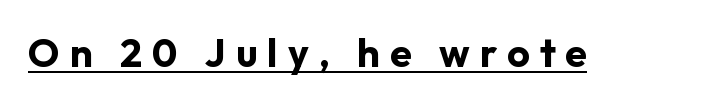
The image shows 39 px bold sans-serif type, upright; set unusually wide letter spacing (+0.26 em), underlined; low stroke contrast and a medium x-height.
